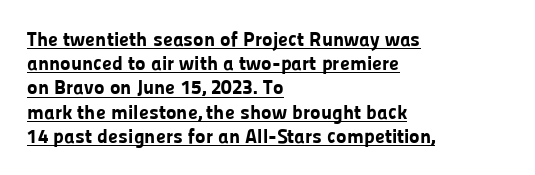
The image shows 20 px bold type, upright; set left-aligned, line spacing 1.21x, normal letter spacing, underlined.
